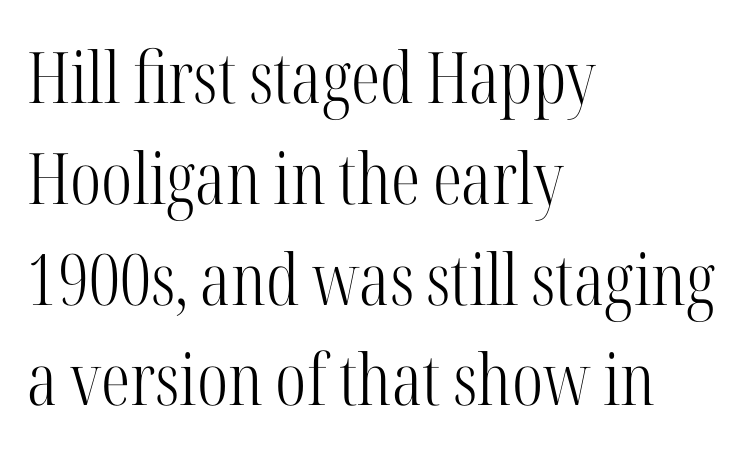
Q: Is the text bold? A: No.
Q: Is the text italic (slanted)? A: No, it is upright.
Q: Is the typeface a serif or a sans-serif typeface? A: Serif.
Q: Is the text underlined? A: No.
Q: How is the paragraph aligned? A: Left-aligned.
Q: Is the spacing between letters normal or unusually wide? A: Normal.
Q: Is the spacing between lines tight, normal or loose? A: Normal.
Q: Width (condensed, normal, or wide)? A: Condensed.
Q: Stroke contrast? A: High.
Q: x-height? A: Medium.
Q: Monospaced? A: No.
